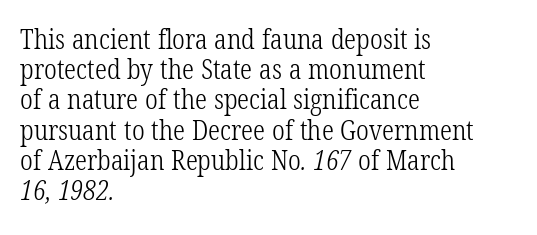
{"bold": "no", "underline": "no", "align": "left", "line_spacing": "tight", "line_spacing_ratio": 1.12, "letter_spacing": "normal", "letter_spacing_em": 0.0, "glyph_px": 27}
